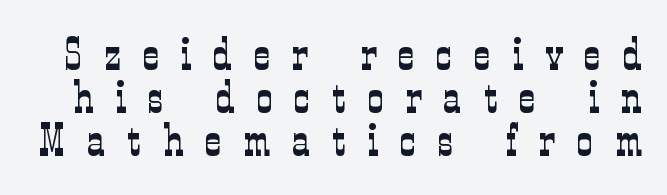
{"serif": "yes", "italic": "no", "bold": "no", "weight": "light", "width": "condensed", "stroke_contrast": "low", "x_height": "medium", "monospaced": "no", "underline": "no", "line_spacing": "tight", "line_spacing_ratio": 0.96, "letter_spacing": "wide", "letter_spacing_em": 0.49, "glyph_px": 45}
